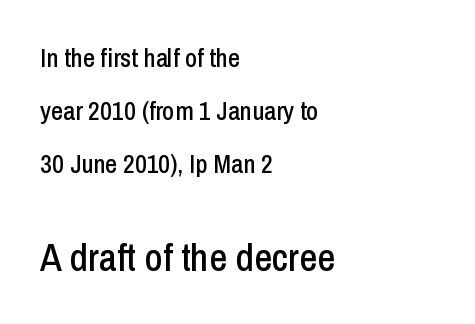
The image shows 39 px condensed sans-serif type, upright; set left-aligned, loose line spacing (2.03x), normal letter spacing, not underlined; the second (bottom) block is 1.5x larger; low stroke contrast and a medium x-height.
